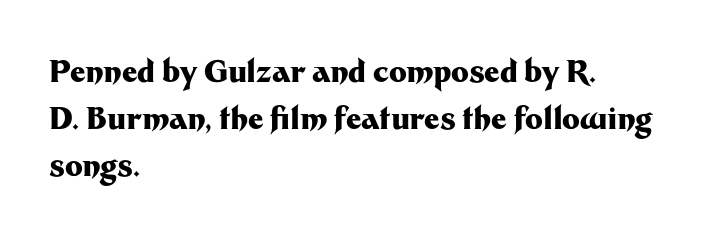
The type is set solid horizontally, with unmodified tracking. The rendering uses natural spacing where letterforms have individual widths. These lines are composed in type without serifs. Line spacing here is normal. Horizontally, the lines are justified to the leading edge only. If you drew a line through each stem, it would be perfectly vertical.
